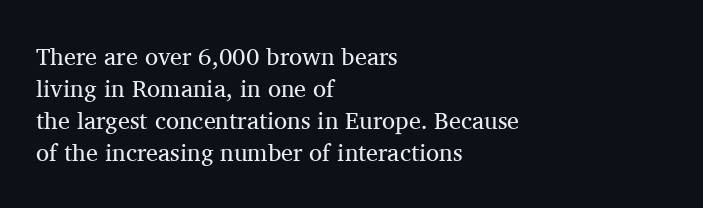
Q: Is the text bold? A: No.
Q: Is the text italic (slanted)? A: No, it is upright.
Q: Is the text underlined? A: No.
Q: How is the paragraph aligned? A: Left-aligned.
Q: Is the spacing between letters normal or unusually wide? A: Normal.
Q: Is the spacing between lines tight, normal or loose? A: Normal.
